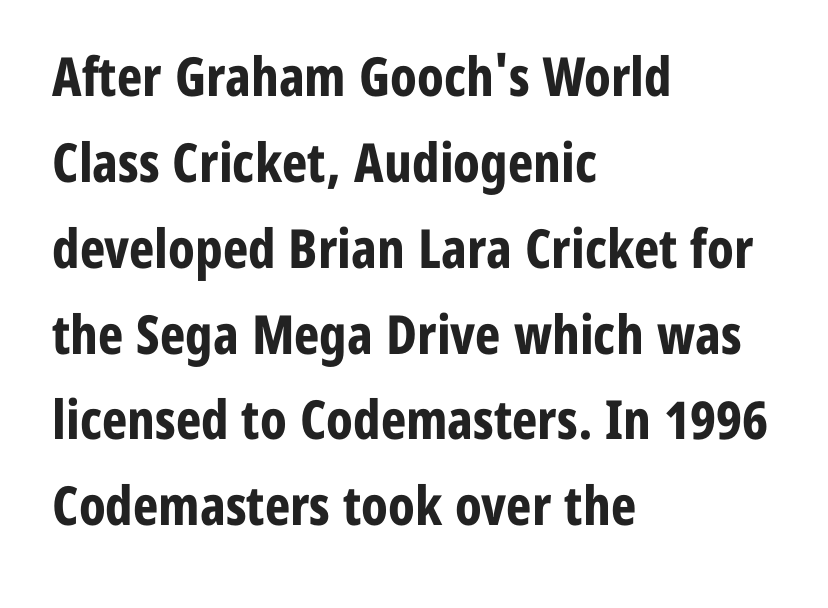
Q: Is the text bold? A: Yes.
Q: Is the text italic (slanted)? A: No, it is upright.
Q: Is the typeface a serif or a sans-serif typeface? A: Sans-serif.
Q: Is the text underlined? A: No.
Q: How is the paragraph aligned? A: Left-aligned.
Q: Is the spacing between letters normal or unusually wide? A: Normal.
Q: Is the spacing between lines tight, normal or loose? A: Normal.
Q: Width (condensed, normal, or wide)? A: Condensed.
Q: Stroke contrast? A: Low.
Q: x-height? A: Medium.
Q: Monospaced? A: No.
